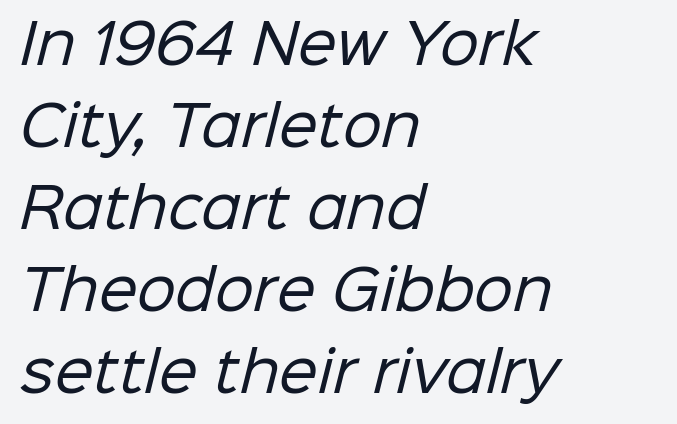
{"serif": "no", "bold": "no", "weight": "regular", "width": "normal", "stroke_contrast": "low", "x_height": "medium", "monospaced": "no", "underline": "no", "align": "left", "line_spacing": "normal", "line_spacing_ratio": 1.49, "letter_spacing": "normal", "letter_spacing_em": 0.0, "glyph_px": 55}
